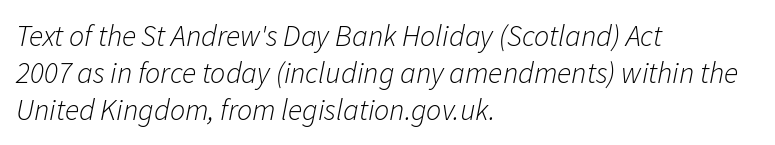
{"italic": "yes", "lean": "right", "slant_degrees": 11, "bold": "no", "weight": "light", "width": "normal", "stroke_contrast": "low", "x_height": "medium", "monospaced": "no", "underline": "no", "align": "left", "line_spacing_ratio": 1.23, "letter_spacing": "normal", "letter_spacing_em": 0.0, "glyph_px": 30}
